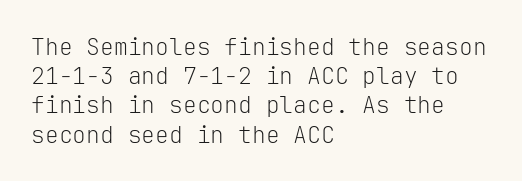
{"italic": "no", "bold": "no", "underline": "no", "align": "left", "line_spacing": "normal", "line_spacing_ratio": 1.27, "letter_spacing": "normal", "letter_spacing_em": 0.0, "glyph_px": 23}
